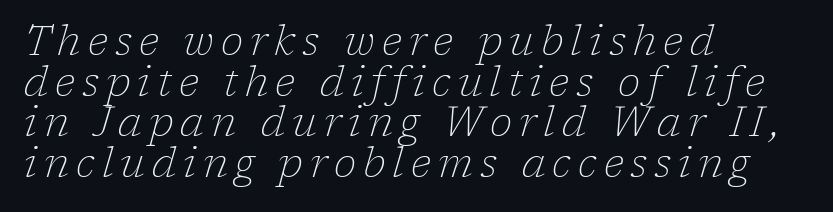
Q: Is the text bold? A: No.
Q: Is the text italic (slanted)? A: Yes, it leans right by about 17 degrees.
Q: Is the typeface a serif or a sans-serif typeface? A: Serif.
Q: Is the text underlined? A: No.
Q: How is the paragraph aligned? A: Left-aligned.
Q: Is the spacing between lines tight, normal or loose? A: Tight.
Q: Width (condensed, normal, or wide)? A: Normal.
Q: Stroke contrast? A: Low.
Q: x-height? A: Medium.
Q: Monospaced? A: No.
